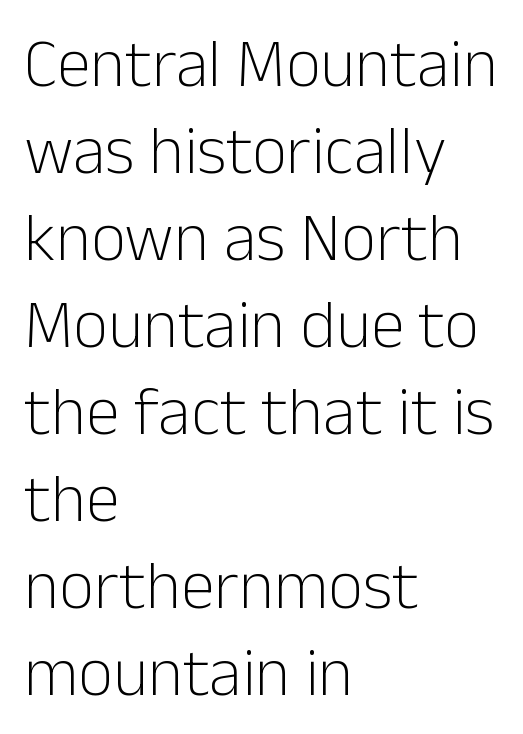
Q: Is the text bold? A: No.
Q: Is the text italic (slanted)? A: No, it is upright.
Q: Is the typeface a serif or a sans-serif typeface? A: Sans-serif.
Q: Is the text underlined? A: No.
Q: How is the paragraph aligned? A: Left-aligned.
Q: Is the spacing between letters normal or unusually wide? A: Normal.
Q: Is the spacing between lines tight, normal or loose? A: Normal.
Q: Width (condensed, normal, or wide)? A: Normal.
Q: Stroke contrast? A: Low.
Q: x-height? A: Medium.
Q: Monospaced? A: No.
